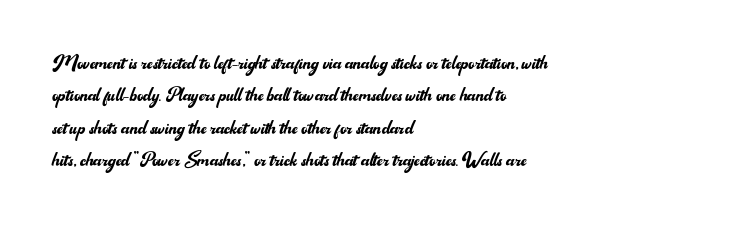
The image shows 24 px text type; set left-aligned, normal line spacing (1.35x), normal letter spacing, not underlined.
